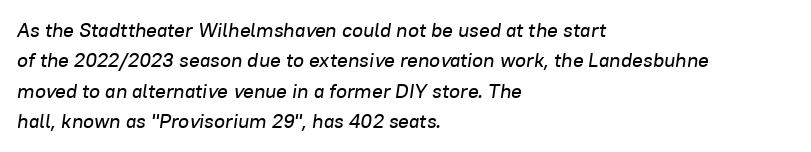
The image shows 20 px text type, italic (leaning right); set left-aligned, normal line spacing (1.52x), normal letter spacing, not underlined.
